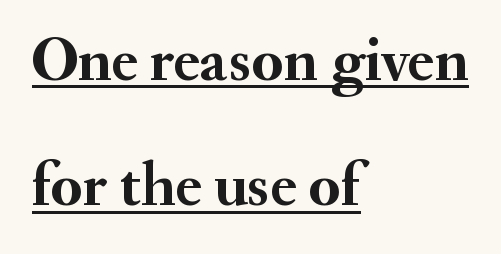
I'd call this a serif setting — the letters wear small feet. Set as a true bold cut, around the 700 mark. The rendering uses natural spacing where letterforms have individual widths. Which margin do the lines hug? The left one — the right edge is uneven. Looks like someone drew a line under every word here.
